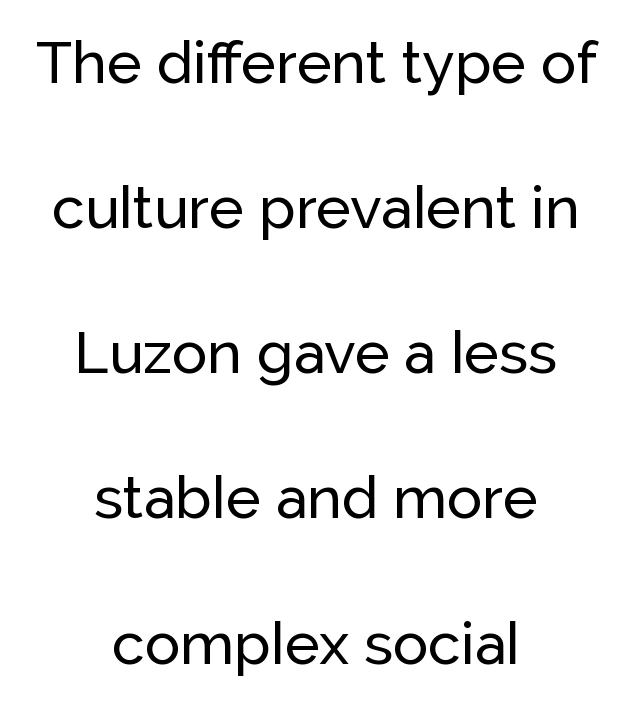
The image shows 59 px sans-serif type, upright; set centered, loose line spacing (2.46x), normal letter spacing, not underlined; low stroke contrast and a medium x-height.
